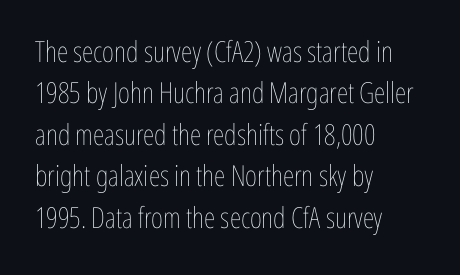
Q: Is the text bold? A: No.
Q: Is the text italic (slanted)? A: No, it is upright.
Q: Is the text underlined? A: No.
Q: How is the paragraph aligned? A: Left-aligned.
Q: Is the spacing between letters normal or unusually wide? A: Normal.
Q: Is the spacing between lines tight, normal or loose? A: Normal.
Q: Width (condensed, normal, or wide)? A: Condensed.
Q: Stroke contrast? A: Low.
Q: x-height? A: Medium.
Q: Monospaced? A: No.
